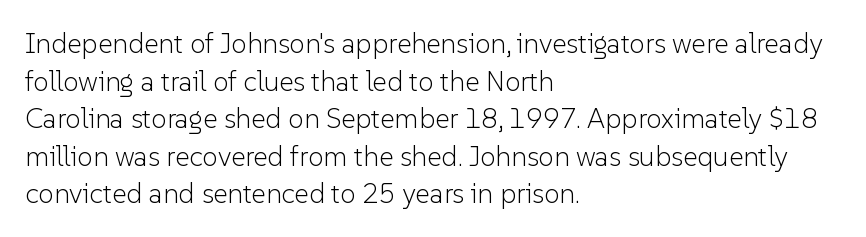
Is this a heavy cut? Hardly; it is regular or lighter. These lines sit exactly where default settings would place them. Look at the tracking — it's just the regular setting, nothing added. The ragged edge is on the right, which tells us the setting is flush left. Character widths vary here, with narrow letters taking less room than wide ones. Nope, not italic — everything's standing straight.
